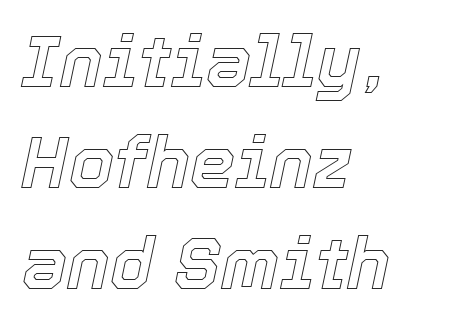
{"italic": "yes", "lean": "right", "slant_degrees": 12, "width": "normal", "x_height": "medium", "monospaced": "no", "underline": "no", "align": "left", "line_spacing": "normal", "line_spacing_ratio": 1.4, "letter_spacing": "normal", "letter_spacing_em": 0.0, "glyph_px": 72}
